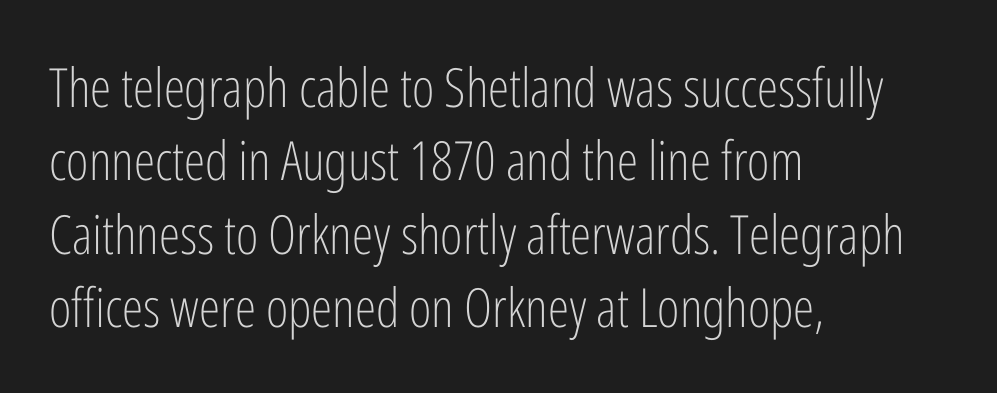
{"serif": "no", "italic": "no", "bold": "no", "weight": "light", "width": "condensed", "stroke_contrast": "low", "x_height": "medium", "monospaced": "no", "underline": "no", "align": "left", "line_spacing": "normal", "line_spacing_ratio": 1.36, "letter_spacing": "normal", "letter_spacing_em": 0.0, "glyph_px": 54}
